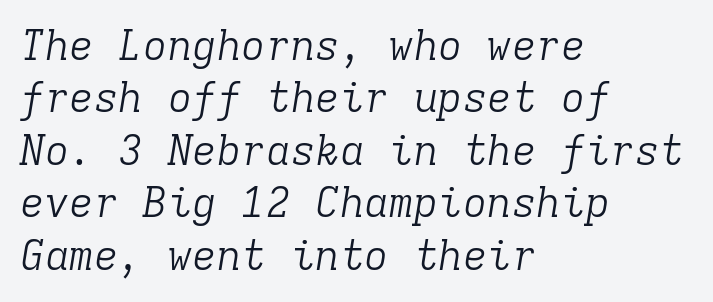
The image shows 41 px light serif type, italic (leaning right), monospaced; set left-aligned, normal line spacing (1.28x), normal letter spacing, not underlined; low stroke contrast and a medium x-height.
